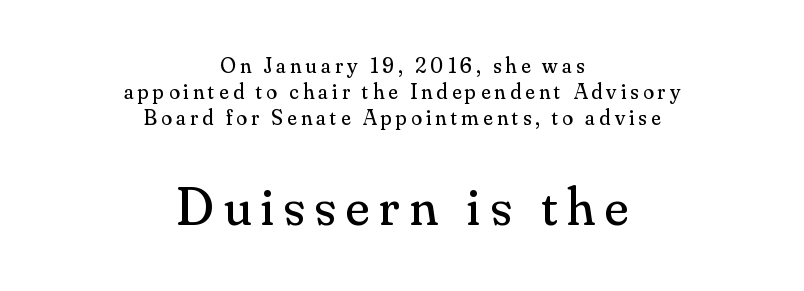
{"serif": "yes", "italic": "no", "bold": "no", "weight": "regular", "width": "normal", "stroke_contrast": "medium", "x_height": "small", "monospaced": "no", "underline": "no", "align": "center", "line_spacing_ratio": 1.18, "larger_block": "second", "size_ratio": 2.45, "glyph_px": 54}
